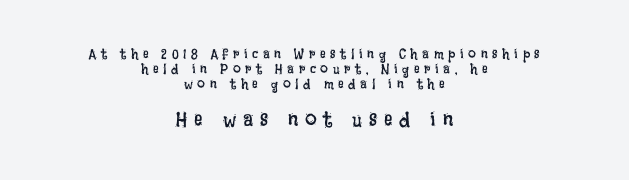
Q: Is the text bold? A: No.
Q: Is the text italic (slanted)? A: No, it is upright.
Q: Is the text underlined? A: No.
Q: How is the paragraph aligned? A: Centered.
Q: Is the spacing between letters normal or unusually wide? A: Unusually wide.
Q: Is the spacing between lines tight, normal or loose? A: Tight.
Q: Which block of text is set in a larger size, the first (top) or the second (bottom)? A: The second (bottom) one.
